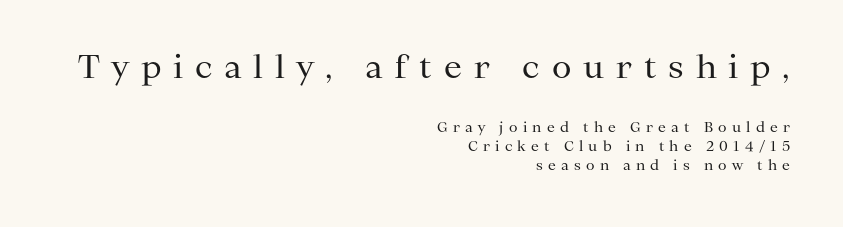
Q: Is the text bold? A: No.
Q: Is the text italic (slanted)? A: No, it is upright.
Q: Is the typeface a serif or a sans-serif typeface? A: Serif.
Q: Is the text underlined? A: No.
Q: How is the paragraph aligned? A: Right-aligned.
Q: Is the spacing between letters normal or unusually wide? A: Unusually wide.
Q: Is the spacing between lines tight, normal or loose? A: Normal.
Q: Which block of text is set in a larger size, the first (top) or the second (bottom)? A: The first (top) one.
Q: Width (condensed, normal, or wide)? A: Normal.
Q: Stroke contrast? A: Medium.
Q: x-height? A: Medium.
Q: Monospaced? A: No.
